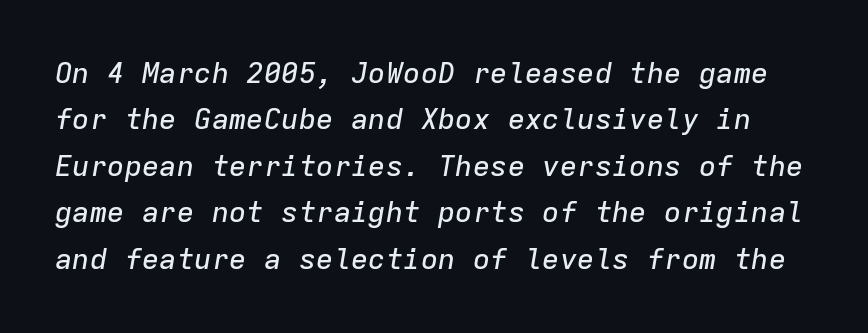
Q: Is the text italic (slanted)? A: Yes, it leans right by about 9 degrees.
Q: Is the text underlined? A: No.
Q: Is the spacing between letters normal or unusually wide? A: Normal.
Q: Is the spacing between lines tight, normal or loose? A: Normal.
Q: Width (condensed, normal, or wide)? A: Normal.
Q: Stroke contrast? A: Low.
Q: x-height? A: Medium.
Q: Monospaced? A: Yes.
